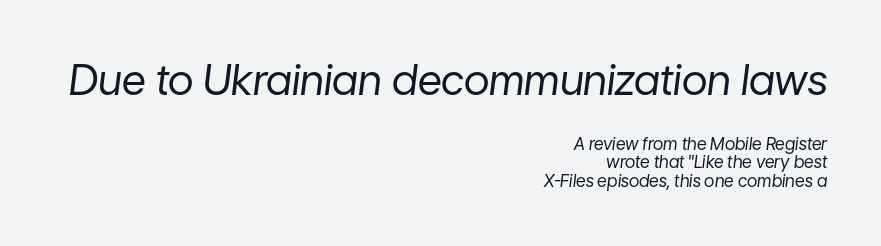
{"italic": "yes", "lean": "right", "slant_degrees": 7, "bold": "no", "weight": "regular", "width": "normal", "stroke_contrast": "low", "x_height": "medium", "monospaced": "no", "underline": "no", "align": "right", "line_spacing": "tight", "line_spacing_ratio": 1.08, "letter_spacing": "normal", "letter_spacing_em": 0.0, "larger_block": "first", "size_ratio": 2.47, "glyph_px": 42}
